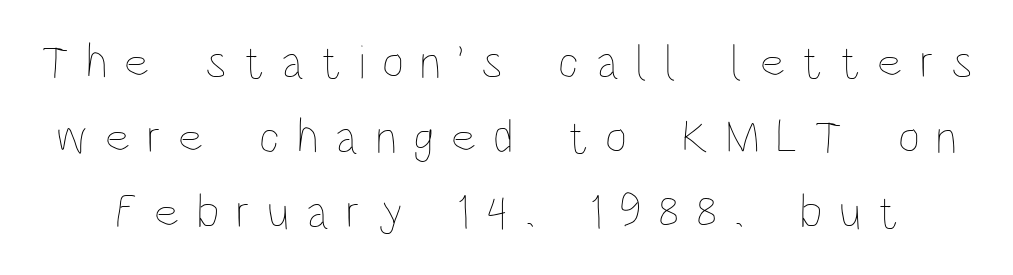
Q: Is the text bold? A: No.
Q: Is the text italic (slanted)? A: No, it is upright.
Q: Is the text underlined? A: No.
Q: Is the spacing between letters normal or unusually wide? A: Unusually wide.
Q: Is the spacing between lines tight, normal or loose? A: Normal.
Q: Width (condensed, normal, or wide)? A: Condensed.
Q: Stroke contrast? A: Low.
Q: x-height? A: Large.
Q: Monospaced? A: No.
